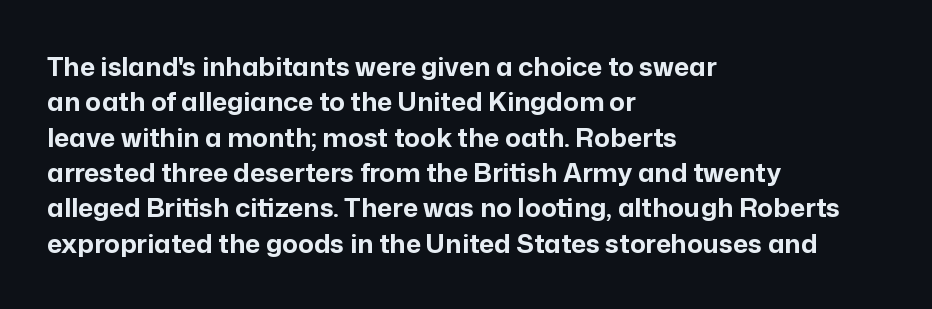
The image shows 26 px bold type, upright; set left-aligned, normal line spacing (1.36x), normal letter spacing, not underlined.
